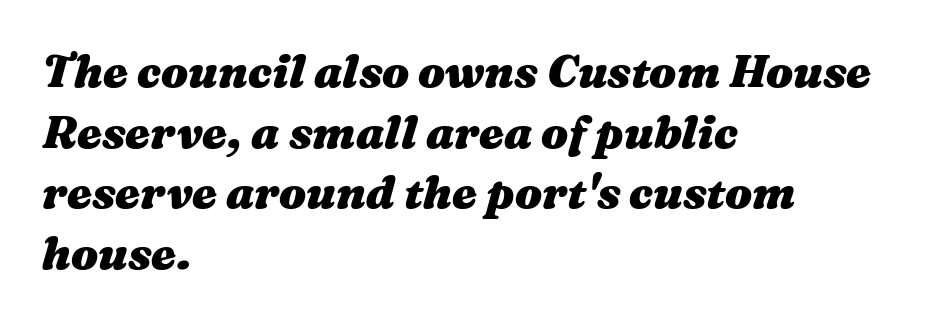
{"italic": "yes", "lean": "right", "slant_degrees": 16, "bold": "yes", "weight": "heavy", "width": "wide", "stroke_contrast": "medium", "x_height": "medium", "monospaced": "no", "underline": "no", "align": "left", "line_spacing": "normal", "line_spacing_ratio": 1.35, "letter_spacing": "normal", "letter_spacing_em": 0.0, "glyph_px": 45}
